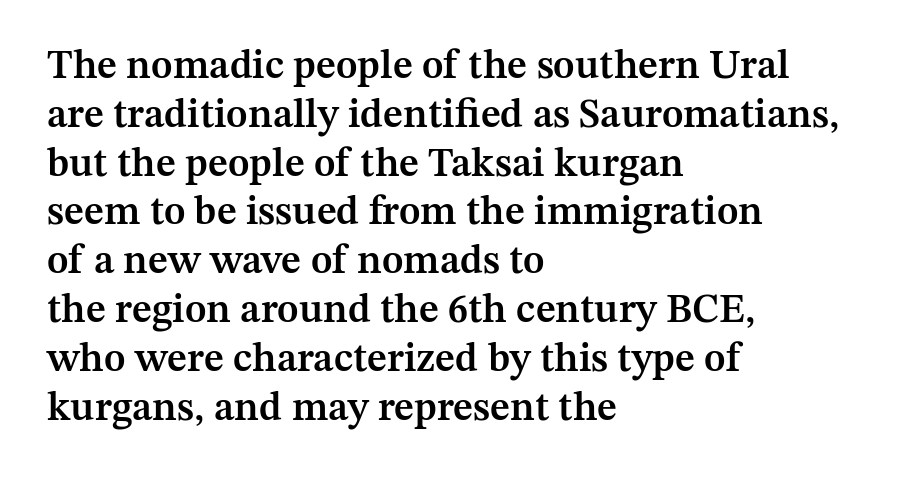
Q: Is the text bold? A: Semi-bold.
Q: Is the text italic (slanted)? A: No, it is upright.
Q: Is the typeface a serif or a sans-serif typeface? A: Serif.
Q: Is the text underlined? A: No.
Q: How is the paragraph aligned? A: Left-aligned.
Q: Is the spacing between letters normal or unusually wide? A: Normal.
Q: Width (condensed, normal, or wide)? A: Normal.
Q: Stroke contrast? A: Medium.
Q: x-height? A: Medium.
Q: Monospaced? A: No.
